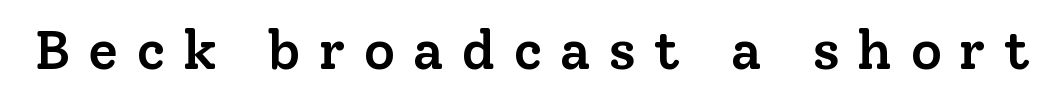
The image shows 55 px semibold serif type, upright; set unusually wide letter spacing (+0.32 em), not underlined; low stroke contrast and a medium x-height.
